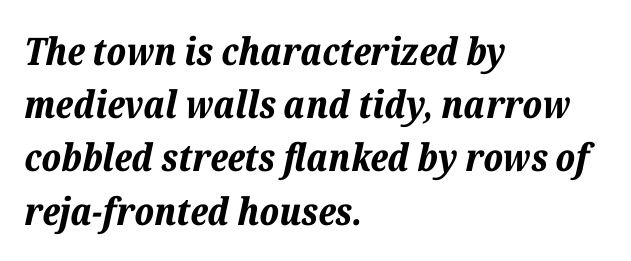
The image shows 38 px bold type, italic (leaning right); set left-aligned, normal line spacing (1.4x), normal letter spacing, not underlined; low stroke contrast and a medium x-height.
